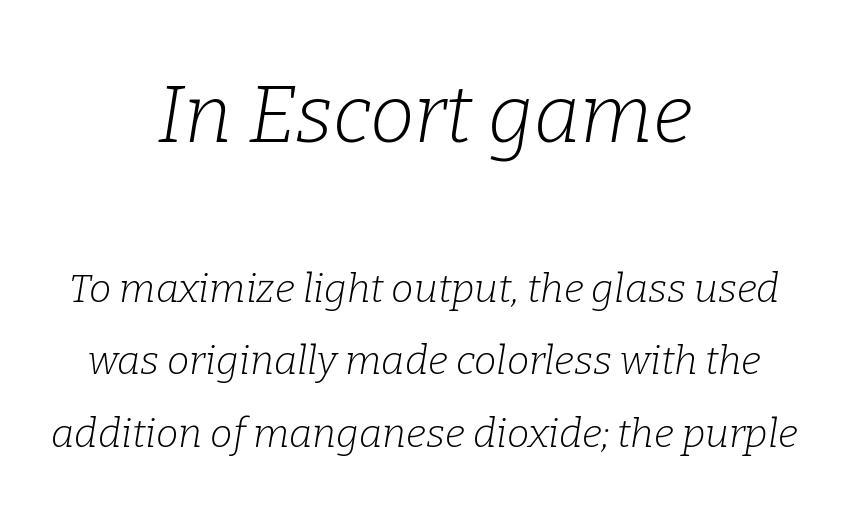
The tracking reads as untouched default to a designer's eye. The words here are not underlined. Large over small — that's the arrangement of the two blocks here. Small tapered or slab feet sit at the stroke ends, so this counts as serif. A centered setting, common on invitations and titles, is used for this passage.
